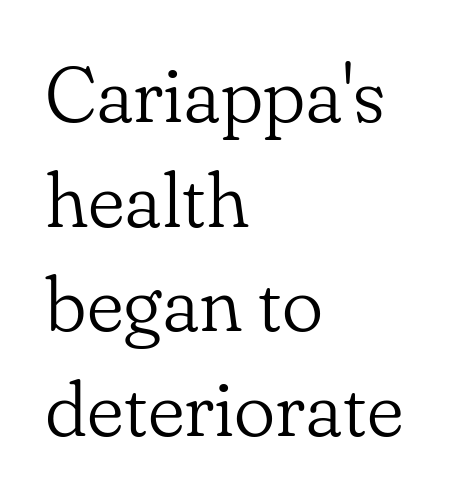
Q: Is the text bold? A: No.
Q: Is the text italic (slanted)? A: No, it is upright.
Q: Is the typeface a serif or a sans-serif typeface? A: Serif.
Q: Is the text underlined? A: No.
Q: How is the paragraph aligned? A: Left-aligned.
Q: Is the spacing between letters normal or unusually wide? A: Normal.
Q: Is the spacing between lines tight, normal or loose? A: Normal.
Q: Width (condensed, normal, or wide)? A: Normal.
Q: Stroke contrast? A: Low.
Q: x-height? A: Small.
Q: Monospaced? A: No.
